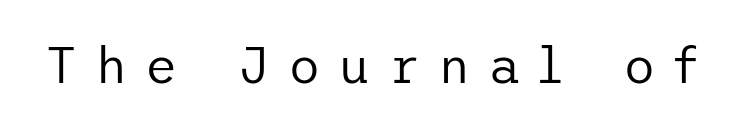
The horizontal fit of the characters is loose and conspicuously gappy. Ordinary non-slanted type is in use. The typeface chosen for these lines omits serifs. Any mark beneath the type? The region is blank. No chunkiness to these letters — they're not bold.
